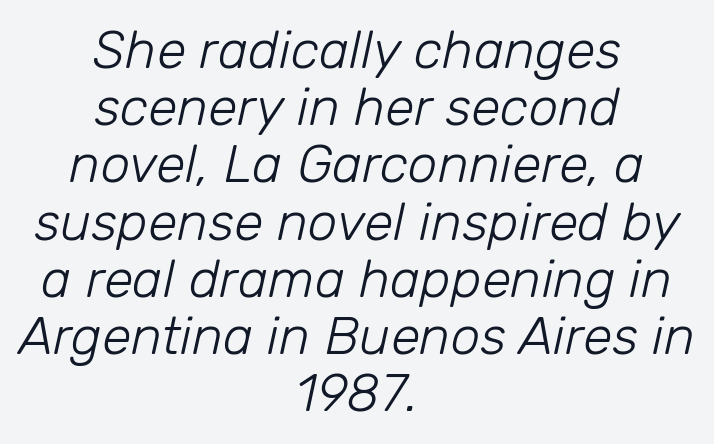
Q: Is the text bold? A: No.
Q: Is the text italic (slanted)? A: Yes, it leans right by about 12 degrees.
Q: Is the text underlined? A: No.
Q: How is the paragraph aligned? A: Centered.
Q: Is the spacing between letters normal or unusually wide? A: Normal.
Q: Is the spacing between lines tight, normal or loose? A: Tight.
Q: Width (condensed, normal, or wide)? A: Normal.
Q: Stroke contrast? A: Low.
Q: x-height? A: Medium.
Q: Monospaced? A: No.
